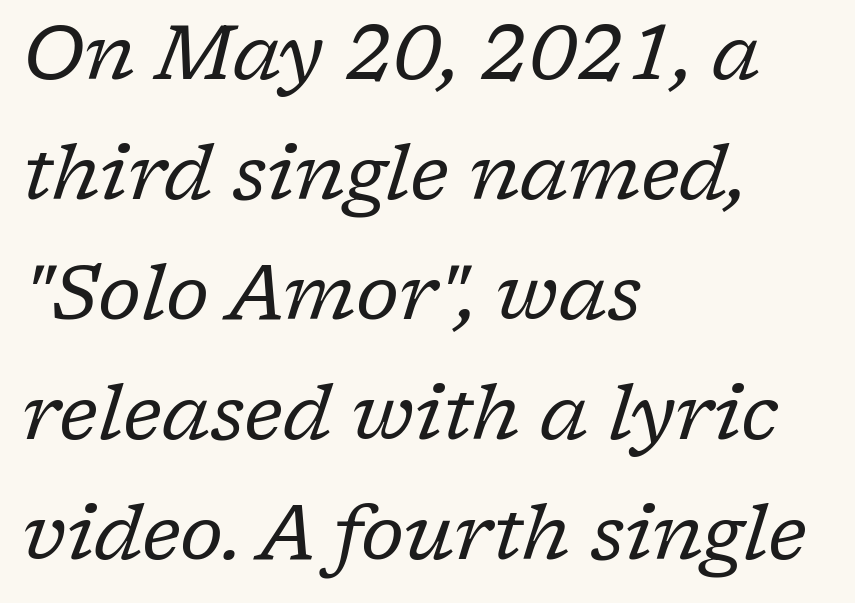
The image shows 77 px regular-weight serif type, italic (leaning right); set left-aligned, normal line spacing (1.56x), normal letter spacing, not underlined; low stroke contrast and a medium x-height.
